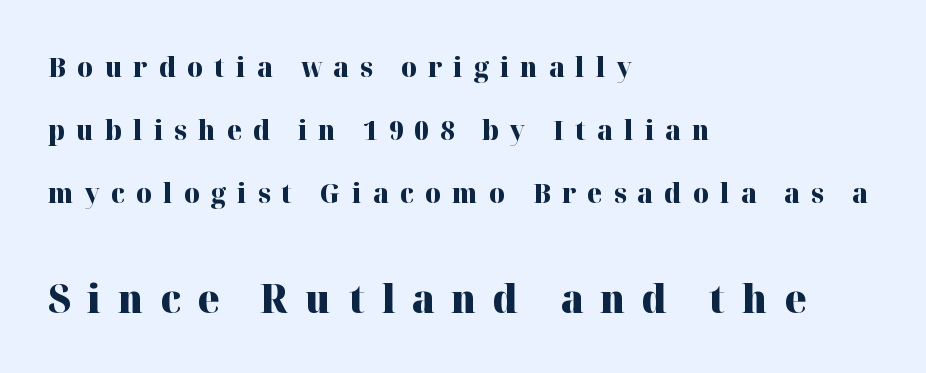
{"serif": "yes", "italic": "no", "bold": "yes", "weight": "heavy", "width": "normal", "stroke_contrast": "high", "x_height": "medium", "monospaced": "no", "underline": "no", "align": "left", "line_spacing": "loose", "line_spacing_ratio": 2.34, "letter_spacing": "wide", "letter_spacing_em": 0.41, "larger_block": "second", "size_ratio": 1.48, "glyph_px": 40}
